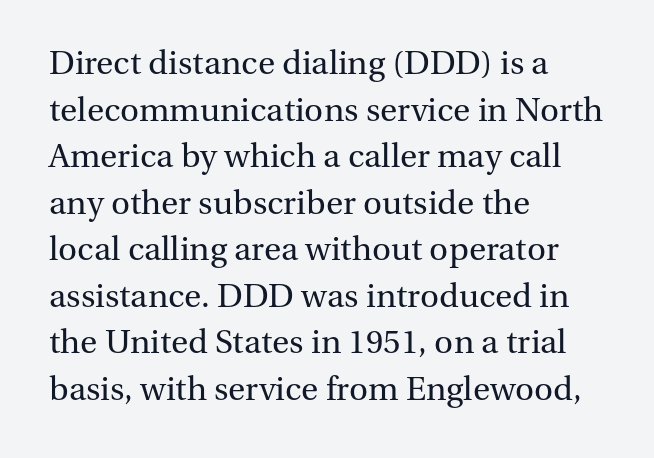
The image shows 33 px regular-weight serif type, upright; set left-aligned, normal line spacing (1.41x), normal letter spacing, not underlined; medium stroke contrast and a medium x-height.
